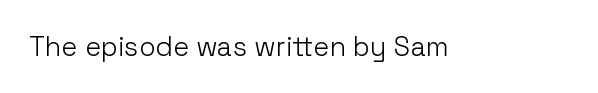
The image shows 27 px text type, upright; set normal letter spacing, not underlined.
